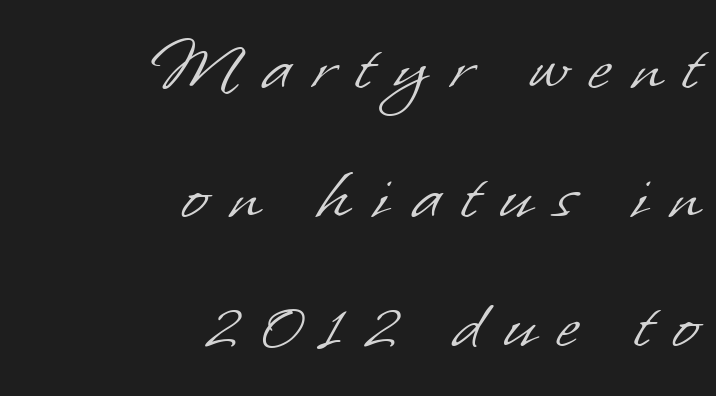
Q: Is the text bold? A: No.
Q: Is the typeface a serif or a sans-serif typeface? A: Sans-serif.
Q: Is the text underlined? A: No.
Q: How is the paragraph aligned? A: Right-aligned.
Q: Is the spacing between letters normal or unusually wide? A: Unusually wide.
Q: Is the spacing between lines tight, normal or loose? A: Normal.
Q: Width (condensed, normal, or wide)? A: Normal.
Q: Stroke contrast? A: Low.
Q: x-height? A: Small.
Q: Monospaced? A: No.
